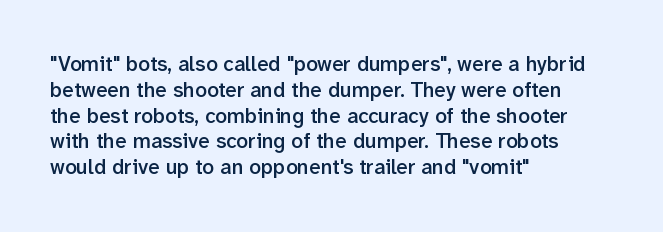
{"italic": "no", "bold": "semi", "underline": "no", "align": "left", "line_spacing_ratio": 1.23, "letter_spacing": "normal", "letter_spacing_em": 0.0, "glyph_px": 21}
